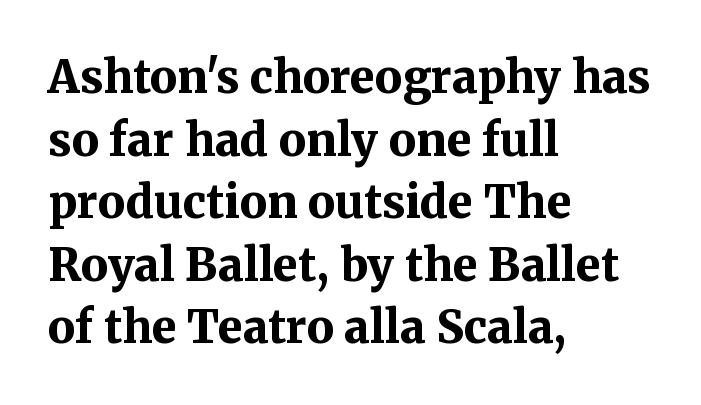
Q: Is the text bold? A: Yes.
Q: Is the text italic (slanted)? A: No, it is upright.
Q: Is the typeface a serif or a sans-serif typeface? A: Serif.
Q: Is the text underlined? A: No.
Q: How is the paragraph aligned? A: Left-aligned.
Q: Is the spacing between letters normal or unusually wide? A: Normal.
Q: Is the spacing between lines tight, normal or loose? A: Normal.
Q: Width (condensed, normal, or wide)? A: Normal.
Q: Stroke contrast? A: Medium.
Q: x-height? A: Medium.
Q: Monospaced? A: No.
